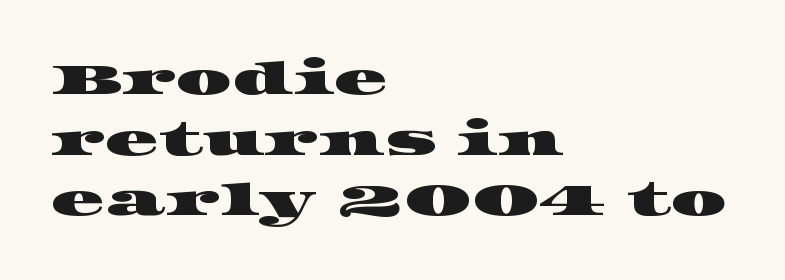
The image shows 44 px wide serif type; set left-aligned, normal line spacing (1.38x), normal letter spacing, not underlined; high stroke contrast and a large x-height.
